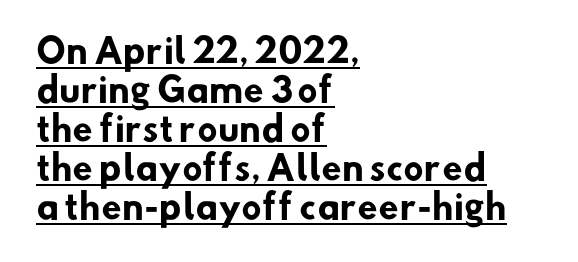
Words appear dense and cohesive because spacing is normal. Notice how the passage keeps a crisp vertical edge on the left only. The passage shown is typed in a proportional face where columns would drift. The glyphs are accompanied by a horizontal stroke just below them. Students, this is bold: see how much ink each stroke carries. No feet cap the strokes, marking this as sans-serif type.
